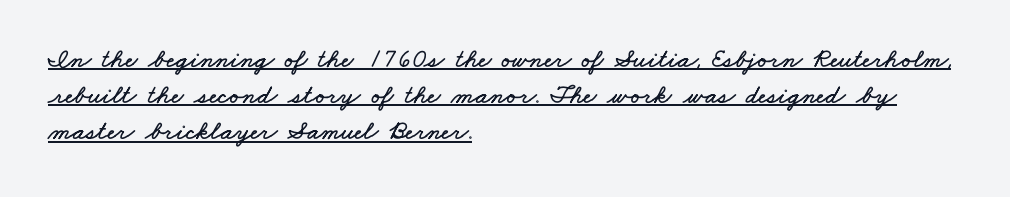
{"underline": "yes", "align": "left", "line_spacing": "normal", "line_spacing_ratio": 1.34, "letter_spacing": "normal", "letter_spacing_em": 0.0, "glyph_px": 27}
